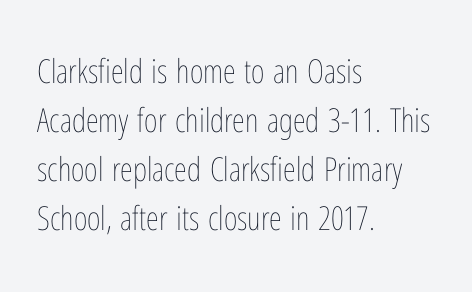
Q: Is the text bold? A: No.
Q: Is the text italic (slanted)? A: No, it is upright.
Q: Is the text underlined? A: No.
Q: How is the paragraph aligned? A: Left-aligned.
Q: Is the spacing between letters normal or unusually wide? A: Normal.
Q: Is the spacing between lines tight, normal or loose? A: Normal.
Q: Width (condensed, normal, or wide)? A: Condensed.
Q: Stroke contrast? A: Low.
Q: x-height? A: Medium.
Q: Monospaced? A: No.
